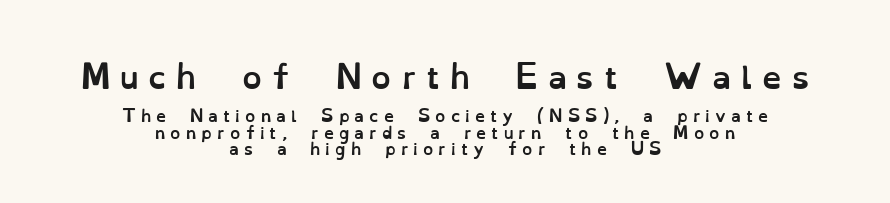
The image shows 31 px semibold type, upright; set centered, tight line spacing (1.04x), unusually wide letter spacing (+0.32 em), not underlined; the first (top) block is 1.94x larger; low stroke contrast and a small x-height.
